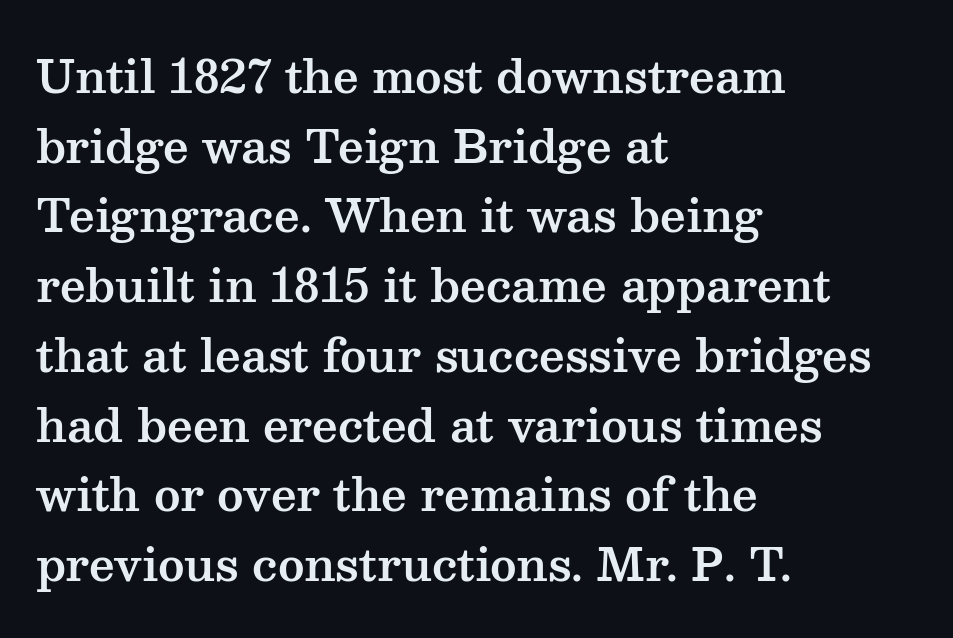
The image shows 45 px wide serif type, upright; set left-aligned, normal line spacing (1.55x), normal letter spacing, not underlined; medium stroke contrast and a medium x-height.
